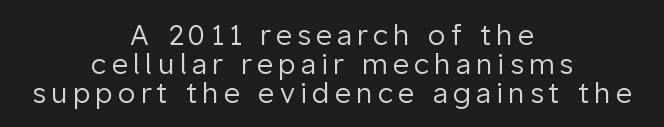
Q: Is the text bold? A: No.
Q: Is the text italic (slanted)? A: No, it is upright.
Q: Is the typeface a serif or a sans-serif typeface? A: Sans-serif.
Q: Is the text underlined? A: No.
Q: How is the paragraph aligned? A: Centered.
Q: Is the spacing between lines tight, normal or loose? A: Tight.
Q: Width (condensed, normal, or wide)? A: Normal.
Q: Stroke contrast? A: Low.
Q: x-height? A: Medium.
Q: Monospaced? A: No.
